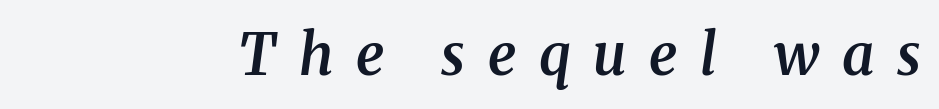
Q: Is the text bold? A: Semi-bold.
Q: Is the text italic (slanted)? A: Yes, it leans right by about 8 degrees.
Q: Is the typeface a serif or a sans-serif typeface? A: Serif.
Q: Is the text underlined? A: No.
Q: Is the spacing between letters normal or unusually wide? A: Unusually wide.
Q: Width (condensed, normal, or wide)? A: Normal.
Q: Stroke contrast? A: Medium.
Q: x-height? A: Medium.
Q: Monospaced? A: No.
